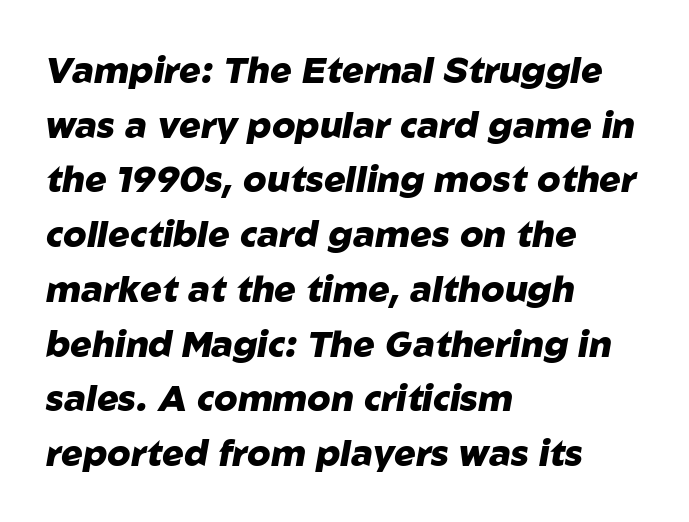
Standard letterfit; no display-style spreading of the glyphs. Character widths vary here, with narrow letters taking less room than wide ones. The strip under each line holds only bare page. These lines were composed using italics.
